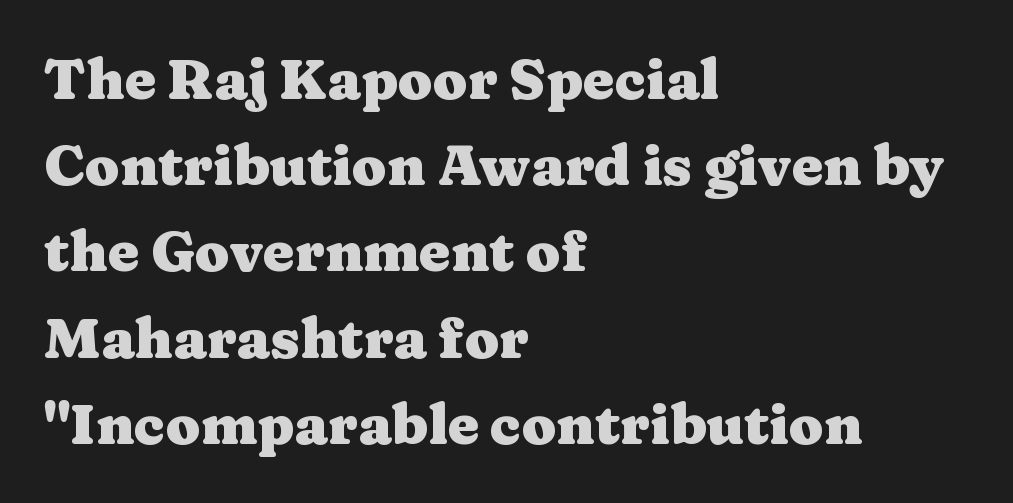
Q: Is the text bold? A: Yes.
Q: Is the text italic (slanted)? A: No, it is upright.
Q: Is the typeface a serif or a sans-serif typeface? A: Serif.
Q: Is the text underlined? A: No.
Q: How is the paragraph aligned? A: Left-aligned.
Q: Is the spacing between letters normal or unusually wide? A: Normal.
Q: Is the spacing between lines tight, normal or loose? A: Normal.
Q: Width (condensed, normal, or wide)? A: Wide.
Q: Stroke contrast? A: Medium.
Q: x-height? A: Medium.
Q: Monospaced? A: No.
